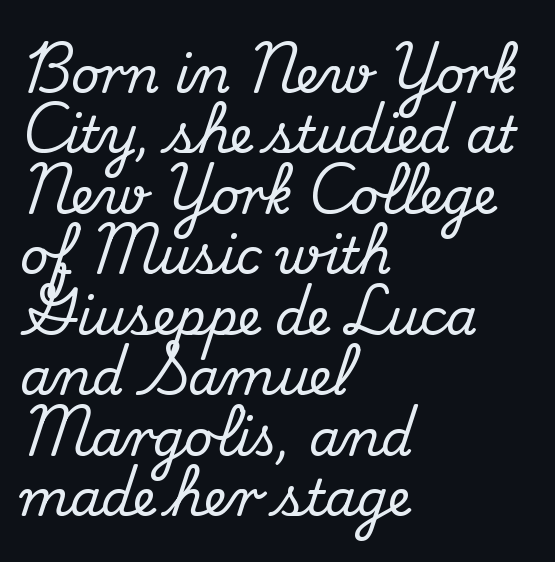
{"serif": "yes", "width": "normal", "stroke_contrast": "medium", "x_height": "small", "monospaced": "no", "underline": "no", "align": "left", "line_spacing_ratio": 1.21, "letter_spacing": "normal", "letter_spacing_em": 0.0, "glyph_px": 50}
